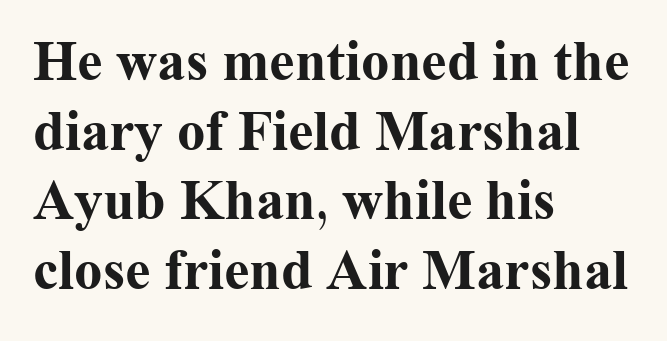
The letters advance in unequal steps, a hallmark of proportional type. Old-style or modern, the face here clearly has serifs. The typesetter chose a ragged-right arrangement here. This is heavy type, rendered in bold. The baseline area is clear. Italic: no, the glyphs are upright roman.
